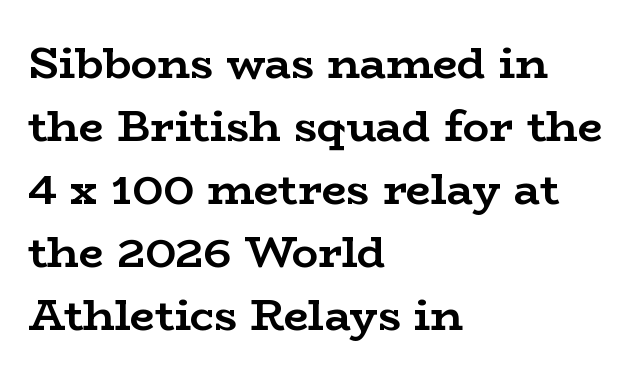
Notice how thick the strokes are: this is what a full bold looks like. Type without underlining. Style check: upright. Here the designer chose a conventional face with non-uniform glyph widths. Notice how descenders clear the ascenders below comfortably — that's standard leading.
